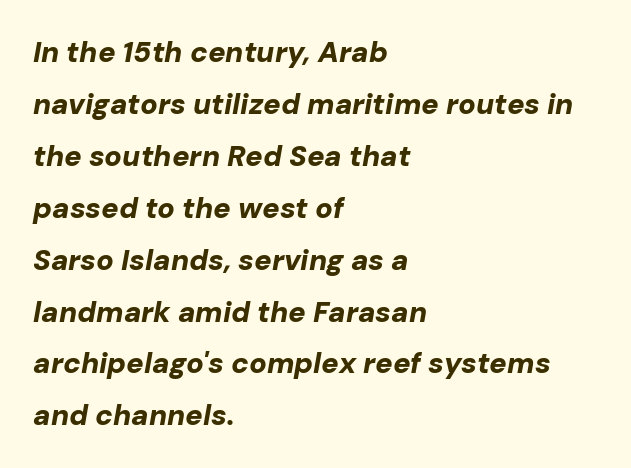
The glyphs are unaccompanied by any horizontal stroke below them. Students, note that the glyphs here touch the page at normal intervals. The rendering applies a slant to the glyphs. Line starts are locked; line ends wander. Heft: maximum for text — a bold.
